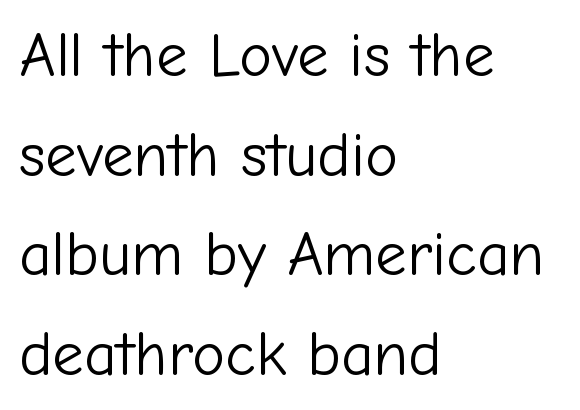
Q: Is the text bold? A: No.
Q: Is the text italic (slanted)? A: No, it is upright.
Q: Is the typeface a serif or a sans-serif typeface? A: Sans-serif.
Q: Is the text underlined? A: No.
Q: How is the paragraph aligned? A: Left-aligned.
Q: Is the spacing between letters normal or unusually wide? A: Normal.
Q: Is the spacing between lines tight, normal or loose? A: Normal.
Q: Width (condensed, normal, or wide)? A: Normal.
Q: Stroke contrast? A: Low.
Q: x-height? A: Medium.
Q: Monospaced? A: No.
